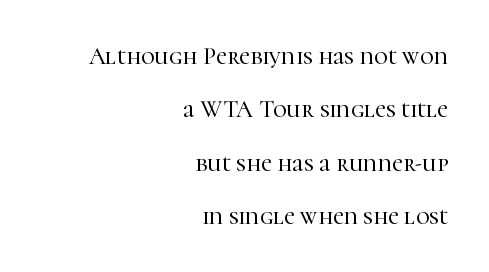
Q: Is the text italic (slanted)? A: No, it is upright.
Q: Is the text underlined? A: No.
Q: How is the paragraph aligned? A: Right-aligned.
Q: Is the spacing between letters normal or unusually wide? A: Normal.
Q: Is the spacing between lines tight, normal or loose? A: Loose.
